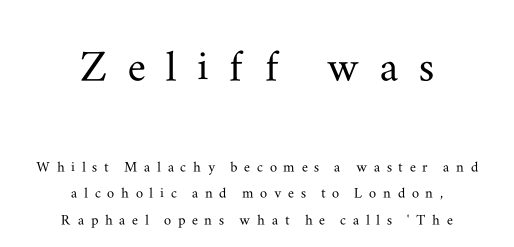
{"serif": "yes", "italic": "no", "width": "wide", "stroke_contrast": "medium", "x_height": "small", "monospaced": "no", "underline": "no", "align": "center", "line_spacing": "normal", "line_spacing_ratio": 1.46, "letter_spacing": "wide", "letter_spacing_em": 0.37, "larger_block": "first", "size_ratio": 3.0, "glyph_px": 54}
